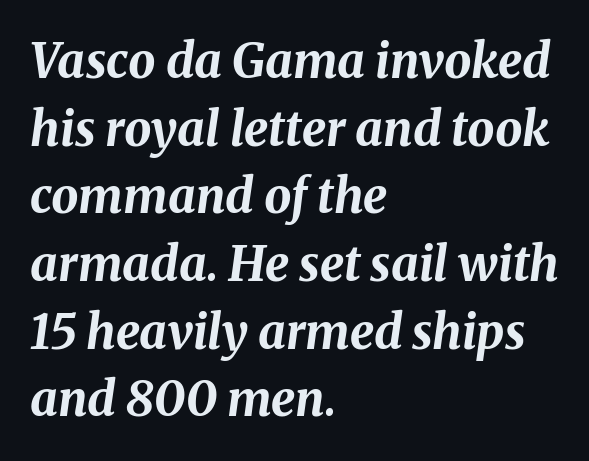
{"italic": "yes", "lean": "right", "slant_degrees": 8, "bold": "yes", "weight": "bold", "width": "normal", "stroke_contrast": "medium", "x_height": "medium", "monospaced": "no", "underline": "no", "align": "left", "line_spacing": "normal", "line_spacing_ratio": 1.41, "letter_spacing": "normal", "letter_spacing_em": 0.0, "glyph_px": 48}
